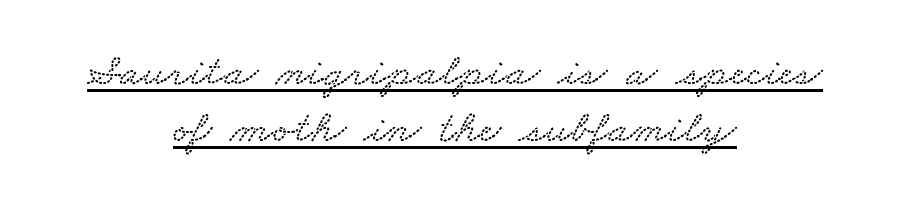
{"width": "wide", "stroke_contrast": "low", "x_height": "small", "monospaced": "no", "underline": "yes", "align": "center", "line_spacing_ratio": 1.23, "letter_spacing": "normal", "letter_spacing_em": 0.0, "glyph_px": 46}
